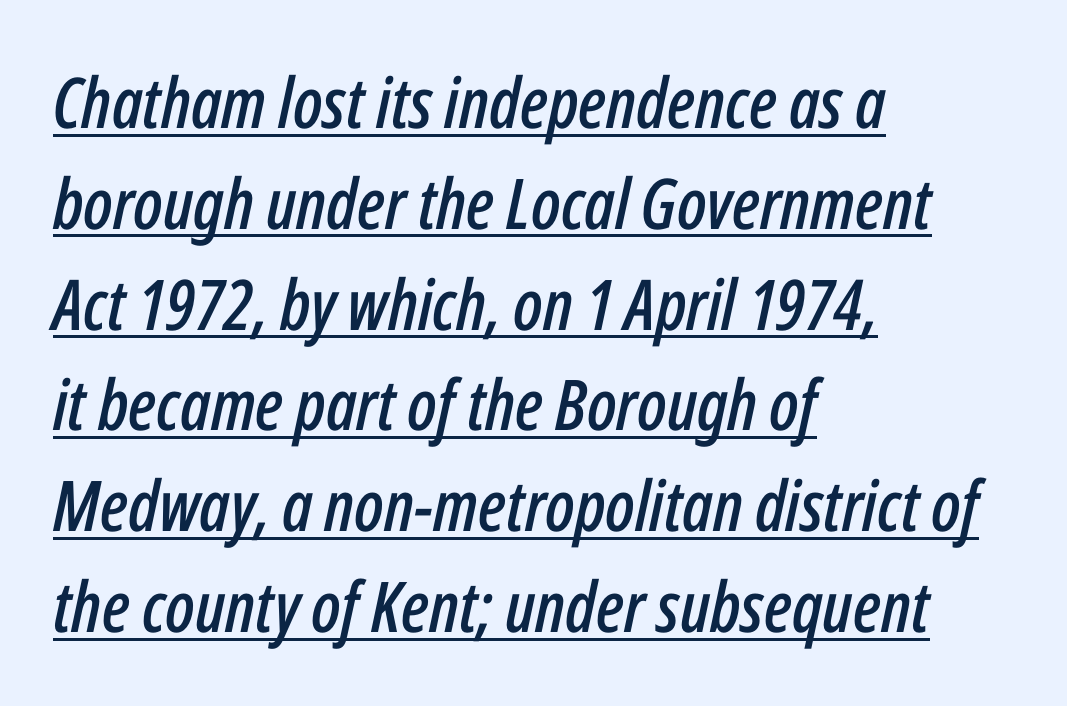
{"italic": "yes", "lean": "right", "slant_degrees": 12, "width": "condensed", "stroke_contrast": "low", "x_height": "medium", "monospaced": "no", "underline": "yes", "align": "left", "line_spacing": "normal", "line_spacing_ratio": 1.44, "letter_spacing": "normal", "letter_spacing_em": 0.0, "glyph_px": 70}
